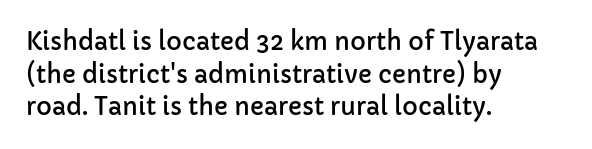
Q: Is the text italic (slanted)? A: No, it is upright.
Q: Is the text underlined? A: No.
Q: How is the paragraph aligned? A: Left-aligned.
Q: Is the spacing between letters normal or unusually wide? A: Normal.
Q: Is the spacing between lines tight, normal or loose? A: Normal.
